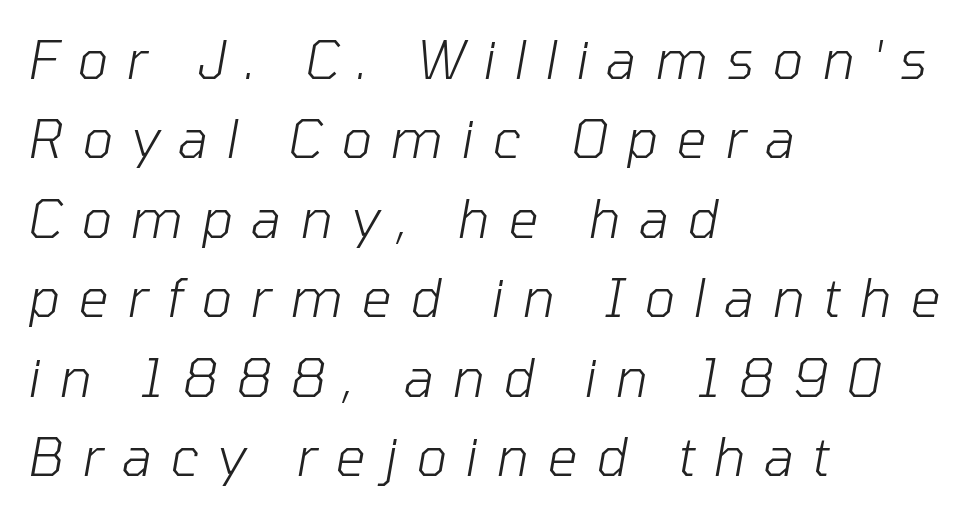
The image shows 53 px light type, italic (leaning right); set left-aligned, normal line spacing (1.5x), unusually wide letter spacing (+0.35 em), not underlined; low stroke contrast and a medium x-height.
